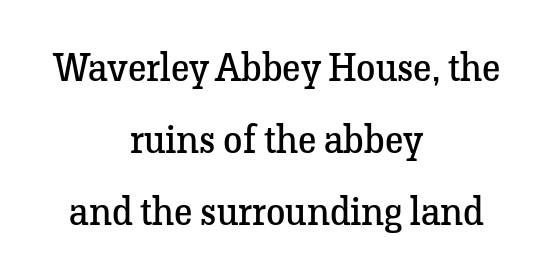
These glyphs show unthickened strokes, regular width or finer. A typesetter would mark this as roman, not italic. Centered paragraph, ragged on both sides. Is the letter spacing exaggerated? No — it looks like the ordinary default. Looks like regular typesetting: each glyph gets only the width it needs. Each letter's strokes conclude with small projecting serifs.
